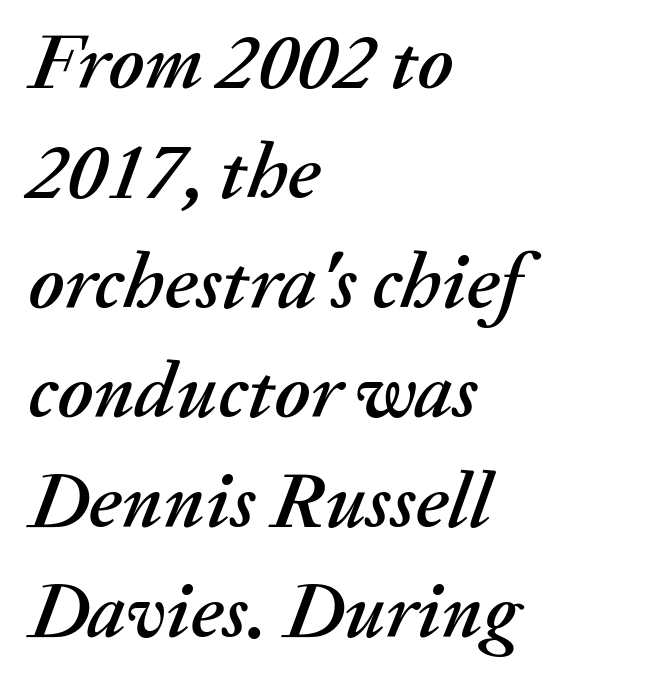
Q: Is the text italic (slanted)? A: Yes, it leans right by about 20 degrees.
Q: Is the text underlined? A: No.
Q: How is the paragraph aligned? A: Left-aligned.
Q: Is the spacing between letters normal or unusually wide? A: Normal.
Q: Is the spacing between lines tight, normal or loose? A: Normal.
Q: Width (condensed, normal, or wide)? A: Normal.
Q: Stroke contrast? A: Medium.
Q: x-height? A: Medium.
Q: Monospaced? A: No.
